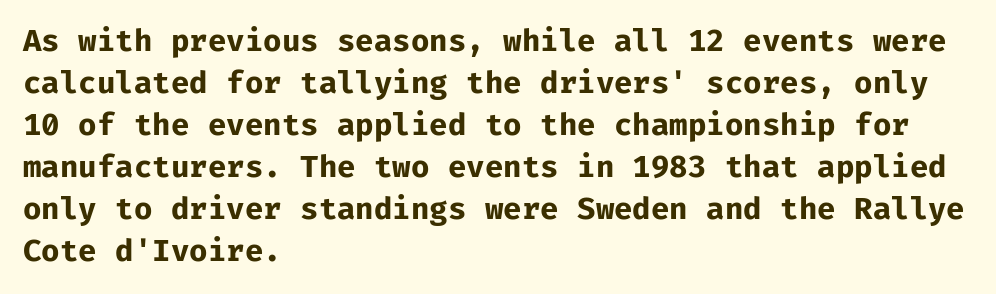
{"serif": "no", "italic": "no", "bold": "yes", "weight": "bold", "width": "normal", "stroke_contrast": "low", "x_height": "medium", "monospaced": "yes", "underline": "no", "align": "left", "line_spacing": "normal", "line_spacing_ratio": 1.4, "letter_spacing": "normal", "letter_spacing_em": 0.0, "glyph_px": 30}
